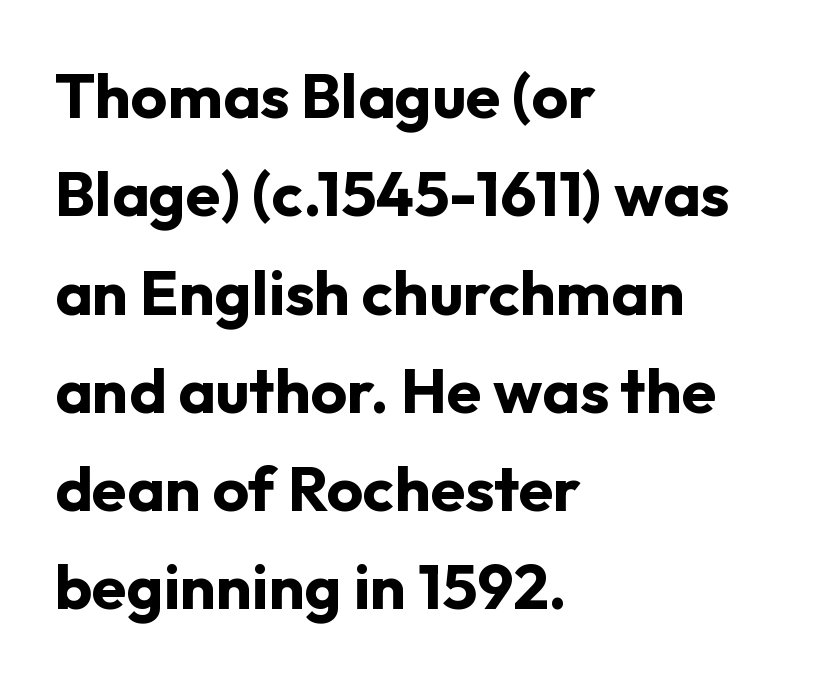
The image shows 63 px bold sans-serif type, upright; set left-aligned, normal line spacing (1.56x), normal letter spacing, not underlined; low stroke contrast and a medium x-height.
